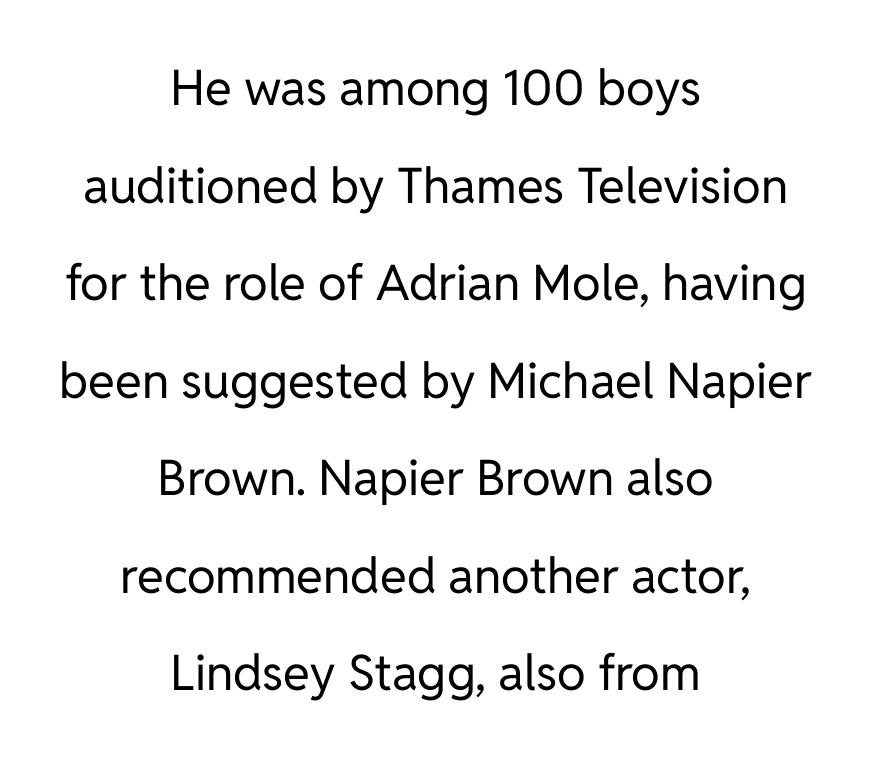
The image shows 49 px regular-weight sans-serif type, upright; set centered, loose line spacing (1.99x), normal letter spacing, not underlined; low stroke contrast and a medium x-height.
